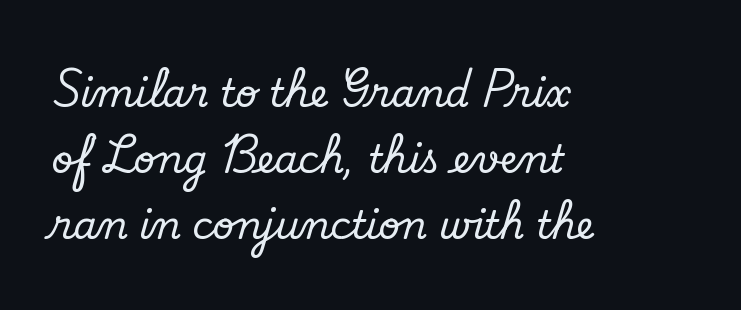
Q: Is the text italic (slanted)? A: Yes.
Q: Is the typeface a serif or a sans-serif typeface? A: Serif.
Q: Is the text underlined? A: No.
Q: How is the paragraph aligned? A: Left-aligned.
Q: Is the spacing between letters normal or unusually wide? A: Normal.
Q: Width (condensed, normal, or wide)? A: Normal.
Q: Stroke contrast? A: Low.
Q: x-height? A: Small.
Q: Monospaced? A: No.
